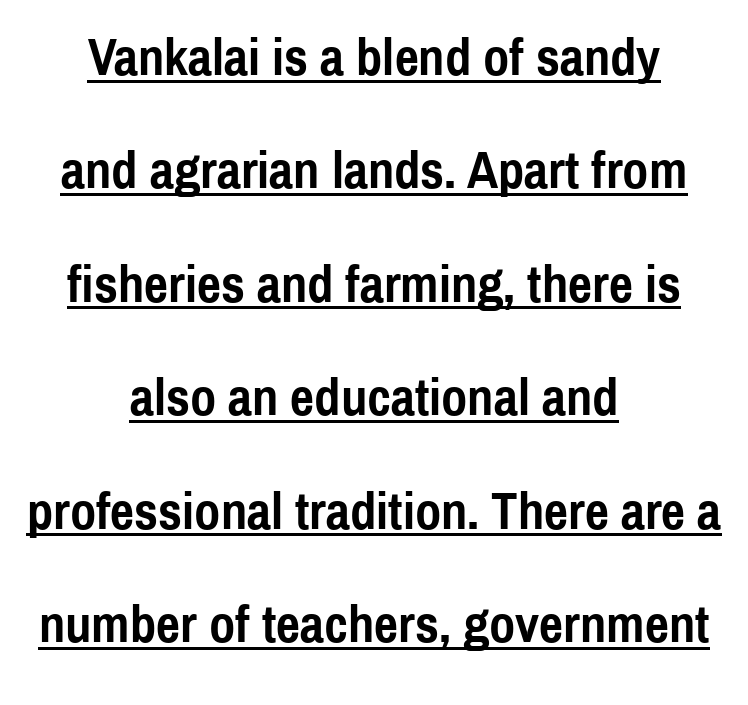
The specimen includes a rule beneath the text block's lines. What kind of face is this? One without serifs — a sans. Line starts and ends both wander, symmetrically. Students, note that the glyphs here touch the page at normal intervals. Emphasis by weight is at full strength: bold. A typesetter would call this proportional, since set widths differ per character.
